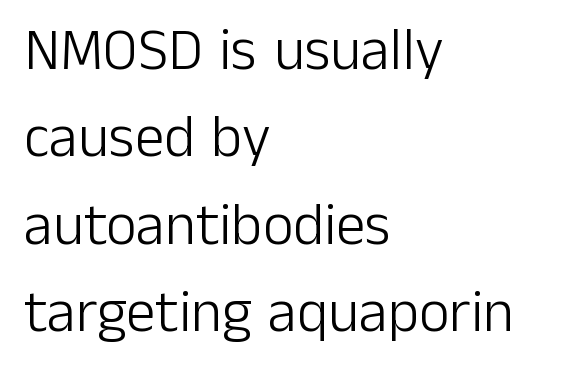
The image shows 59 px light sans-serif type, upright; set left-aligned, normal line spacing (1.48x), normal letter spacing, not underlined; low stroke contrast and a medium x-height.
